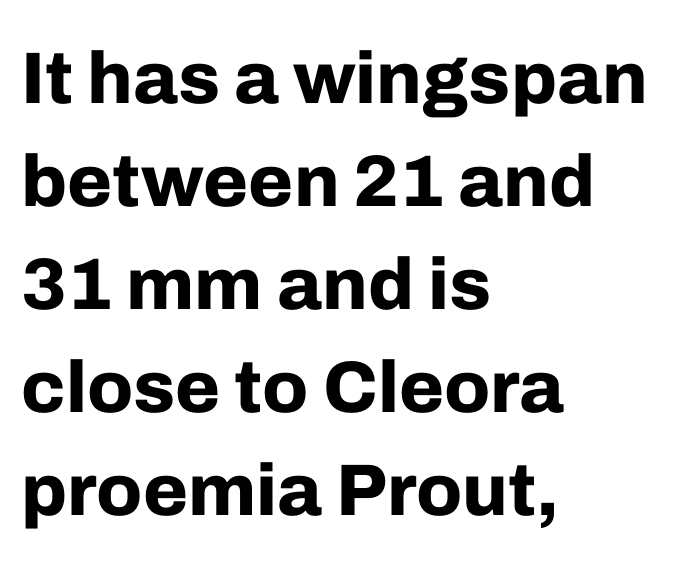
{"serif": "no", "italic": "no", "bold": "yes", "weight": "bold", "width": "normal", "stroke_contrast": "low", "x_height": "medium", "monospaced": "no", "underline": "no", "align": "left", "line_spacing": "normal", "line_spacing_ratio": 1.41, "letter_spacing": "normal", "letter_spacing_em": 0.0, "glyph_px": 73}
